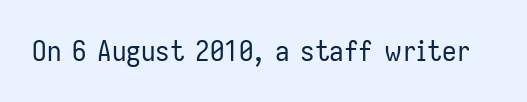
{"serif": "no", "italic": "no", "bold": "no", "weight": "regular", "width": "condensed", "stroke_contrast": "low", "x_height": "medium", "monospaced": "no", "underline": "no", "letter_spacing": "normal", "letter_spacing_em": 0.0, "glyph_px": 29}
